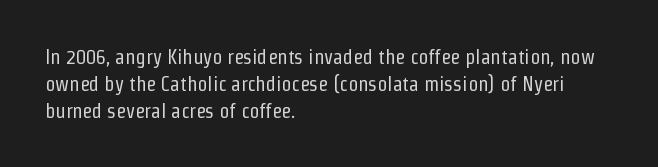
The image shows 20 px text type, upright; set left-aligned, normal line spacing (1.35x), normal letter spacing, not underlined.
